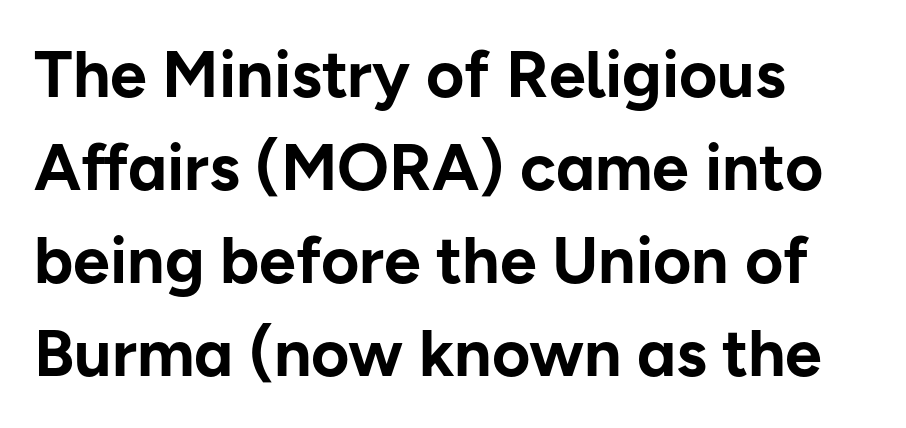
The image shows 66 px bold sans-serif type, upright; set left-aligned, normal line spacing (1.41x), normal letter spacing, not underlined; low stroke contrast and a medium x-height.
